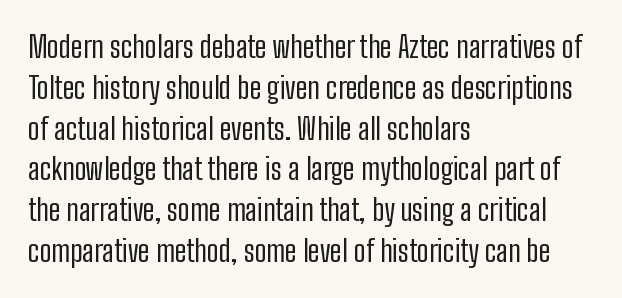
The image shows 30 px regular-weight, condensed sans-serif type, upright; set left-aligned, normal line spacing (1.36x), normal letter spacing, not underlined; low stroke contrast and a medium x-height.
